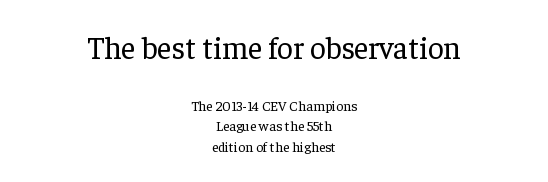
Q: Is the text bold? A: No.
Q: Is the text italic (slanted)? A: No, it is upright.
Q: Is the typeface a serif or a sans-serif typeface? A: Serif.
Q: Is the text underlined? A: No.
Q: How is the paragraph aligned? A: Centered.
Q: Is the spacing between letters normal or unusually wide? A: Normal.
Q: Is the spacing between lines tight, normal or loose? A: Normal.
Q: Which block of text is set in a larger size, the first (top) or the second (bottom)? A: The first (top) one.
Q: Width (condensed, normal, or wide)? A: Normal.
Q: Stroke contrast? A: Low.
Q: x-height? A: Medium.
Q: Monospaced? A: No.
